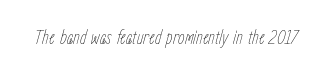
Looking at the ascenders, they clearly lean. The horizontal fit of the characters is conventional and even. The space directly below the letters is spotless. Ink coverage per letter is moderate at most.
